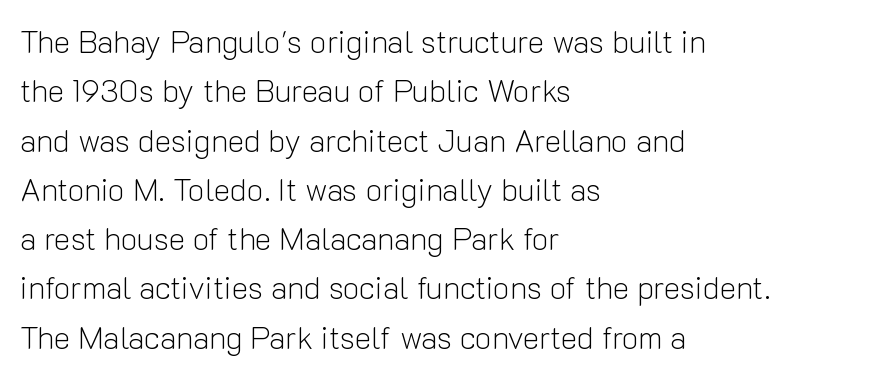
Tracking here is standard; glyphs follow each other at the usual distance. Unbolded letterforms with no extra heft. Serifs: no, the terminals of the letterforms are clean. Leading matches the norm, producing a regular column. This rendering uses left alignment, leaving the right contour irregular. Clear beneath every line of the passage.
